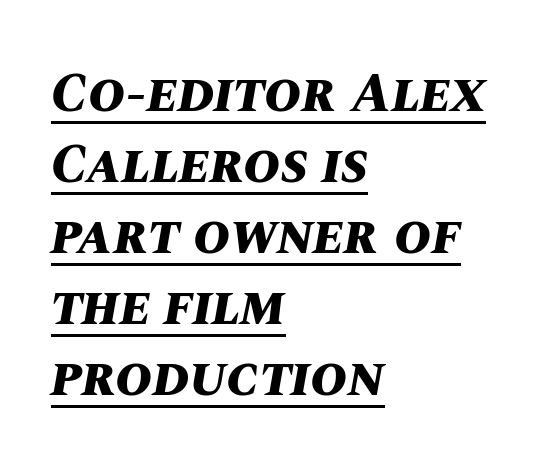
{"italic": "yes", "lean": "right", "slant_degrees": 10, "bold": "yes", "weight": "bold", "width": "normal", "stroke_contrast": "medium", "x_height": "large", "monospaced": "no", "underline": "yes", "align": "left", "line_spacing": "normal", "line_spacing_ratio": 1.27, "letter_spacing": "normal", "letter_spacing_em": 0.0, "glyph_px": 56}
